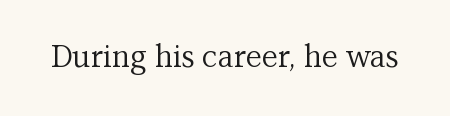
A bare baseline throughout the passage. These lines are composed in type with serifs. It's the straight-up-and-down kind of type. The letters advance in unequal steps, a hallmark of proportional type. Between one letter and the next there's only the usual sliver of space.
